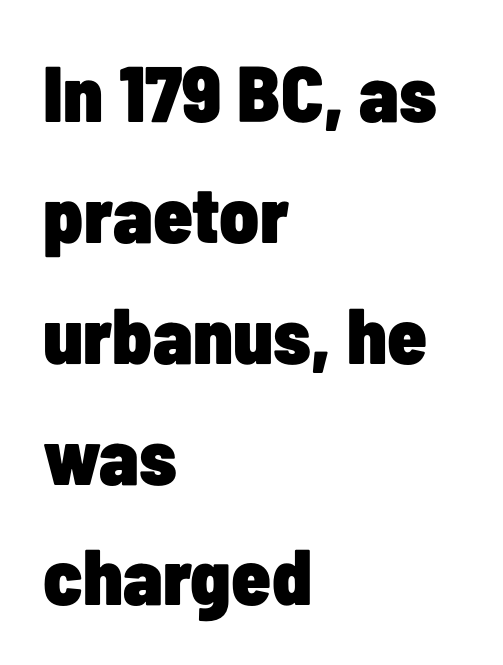
The image shows 79 px heavy, condensed sans-serif type, upright; set left-aligned, normal line spacing (1.53x), normal letter spacing, not underlined; low stroke contrast and a medium x-height.
